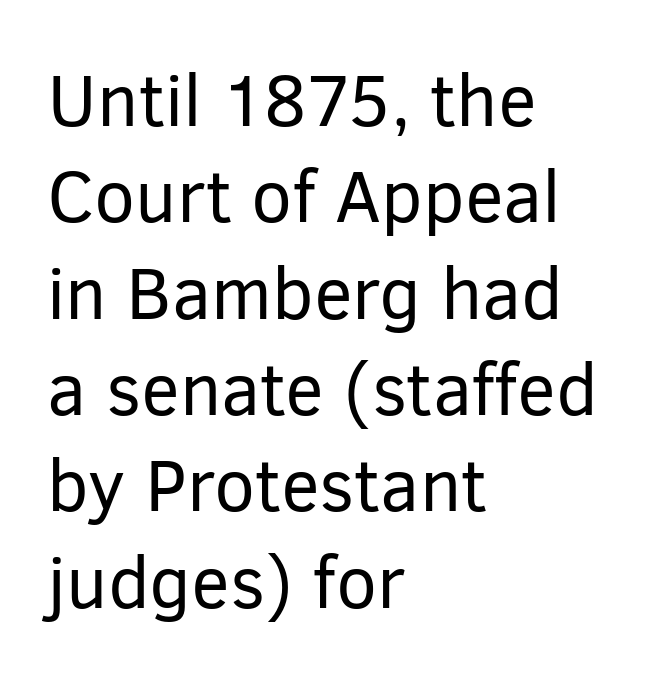
{"serif": "no", "italic": "no", "bold": "no", "weight": "regular", "width": "normal", "stroke_contrast": "low", "x_height": "medium", "monospaced": "no", "underline": "no", "align": "left", "line_spacing": "normal", "line_spacing_ratio": 1.32, "letter_spacing": "normal", "letter_spacing_em": 0.0, "glyph_px": 73}
